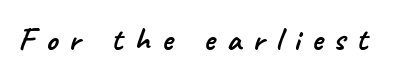
Q: Is the typeface a serif or a sans-serif typeface? A: Sans-serif.
Q: Is the text underlined? A: No.
Q: Is the spacing between letters normal or unusually wide? A: Unusually wide.
Q: Width (condensed, normal, or wide)? A: Normal.
Q: Stroke contrast? A: Low.
Q: x-height? A: Small.
Q: Monospaced? A: No.
